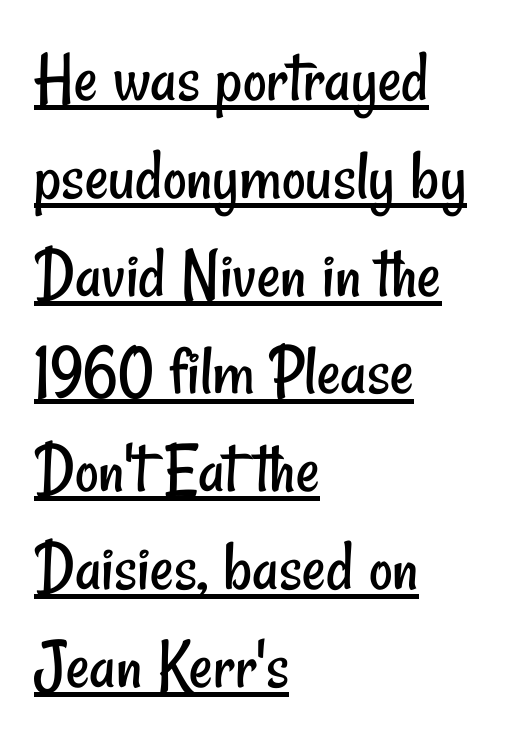
{"serif": "no", "bold": "no", "weight": "regular", "width": "condensed", "stroke_contrast": "low", "x_height": "small", "monospaced": "no", "underline": "yes", "align": "left", "line_spacing": "normal", "line_spacing_ratio": 1.34, "letter_spacing": "normal", "letter_spacing_em": 0.0, "glyph_px": 73}
